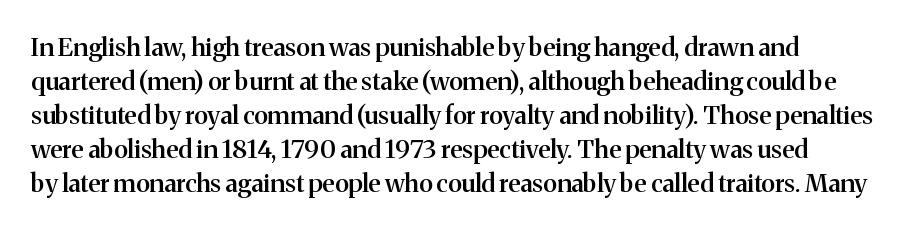
Q: Is the text bold? A: Semi-bold.
Q: Is the text italic (slanted)? A: No, it is upright.
Q: Is the text underlined? A: No.
Q: How is the paragraph aligned? A: Left-aligned.
Q: Is the spacing between letters normal or unusually wide? A: Normal.
Q: Is the spacing between lines tight, normal or loose? A: Normal.
